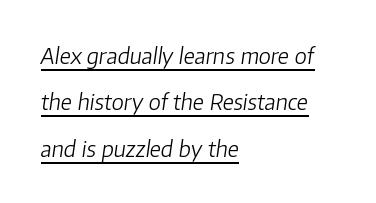
The image shows 22 px text type, italic (leaning right); set left-aligned, loose line spacing (2.11x), normal letter spacing, underlined.
